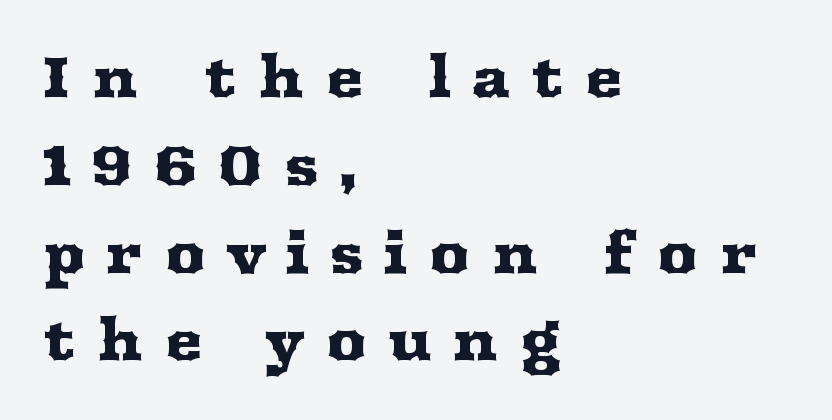
Caption: multi-line text, flush left, ragged right. Descender tails drop into unmarked territory. Baseline-to-baseline distance is the conventional proportion of letter height. Regarding serifs, this sample has them. Each letter keeps its own natural width here, so spacing adapts to shape. This rendering widens character spacing well past its baseline value.
